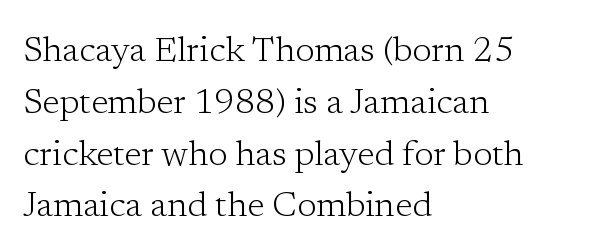
Q: Is the text bold? A: No.
Q: Is the text italic (slanted)? A: No, it is upright.
Q: Is the typeface a serif or a sans-serif typeface? A: Serif.
Q: Is the text underlined? A: No.
Q: How is the paragraph aligned? A: Left-aligned.
Q: Is the spacing between letters normal or unusually wide? A: Normal.
Q: Is the spacing between lines tight, normal or loose? A: Normal.
Q: Width (condensed, normal, or wide)? A: Normal.
Q: Stroke contrast? A: Low.
Q: x-height? A: Medium.
Q: Monospaced? A: No.
